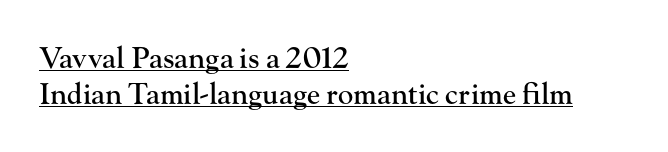
The image shows 29 px serif type, upright; set left-aligned, line spacing 1.23x, normal letter spacing, underlined; high stroke contrast and a small x-height.
